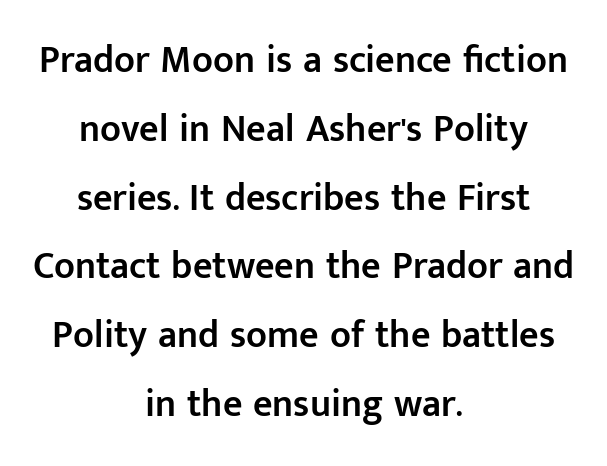
Q: Is the text bold? A: Semi-bold.
Q: Is the text italic (slanted)? A: No, it is upright.
Q: Is the typeface a serif or a sans-serif typeface? A: Sans-serif.
Q: Is the text underlined? A: No.
Q: How is the paragraph aligned? A: Centered.
Q: Is the spacing between letters normal or unusually wide? A: Normal.
Q: Width (condensed, normal, or wide)? A: Normal.
Q: Stroke contrast? A: Low.
Q: x-height? A: Medium.
Q: Monospaced? A: No.
